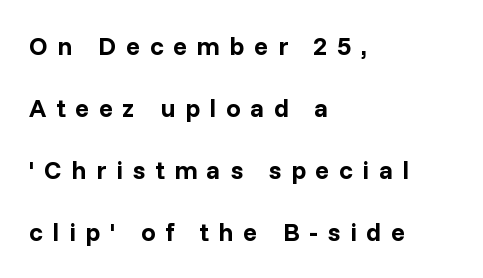
Q: Is the text bold? A: Yes.
Q: Is the text italic (slanted)? A: No, it is upright.
Q: Is the text underlined? A: No.
Q: How is the paragraph aligned? A: Left-aligned.
Q: Is the spacing between letters normal or unusually wide? A: Unusually wide.
Q: Is the spacing between lines tight, normal or loose? A: Loose.
